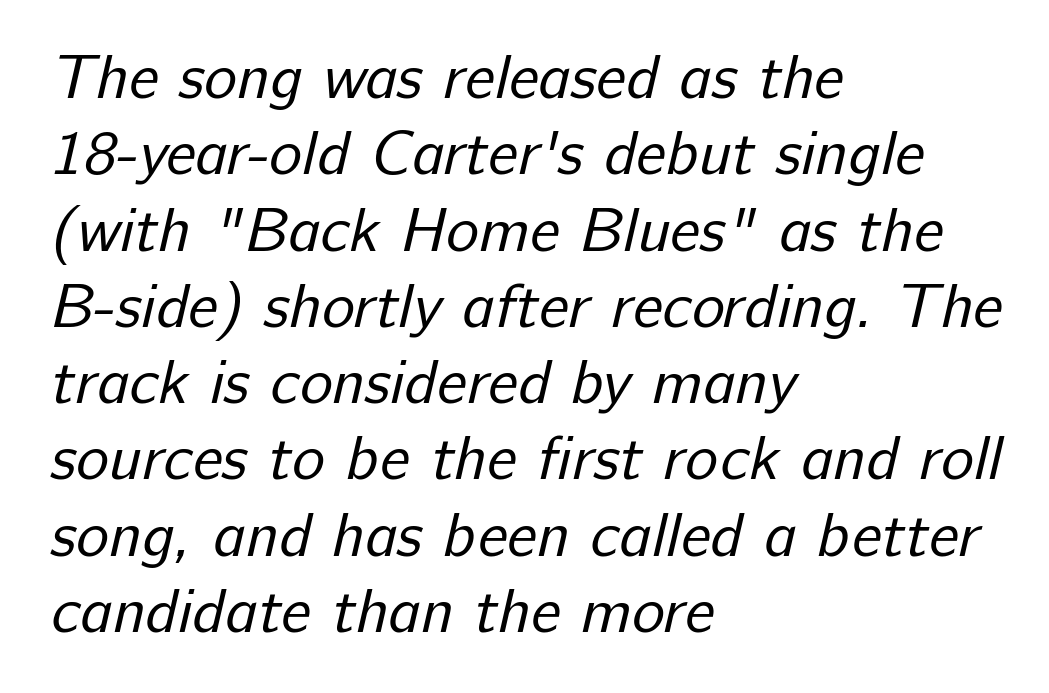
The image shows 62 px regular-weight sans-serif type; set left-aligned, line spacing 1.23x, normal letter spacing, not underlined; low stroke contrast and a medium x-height.
